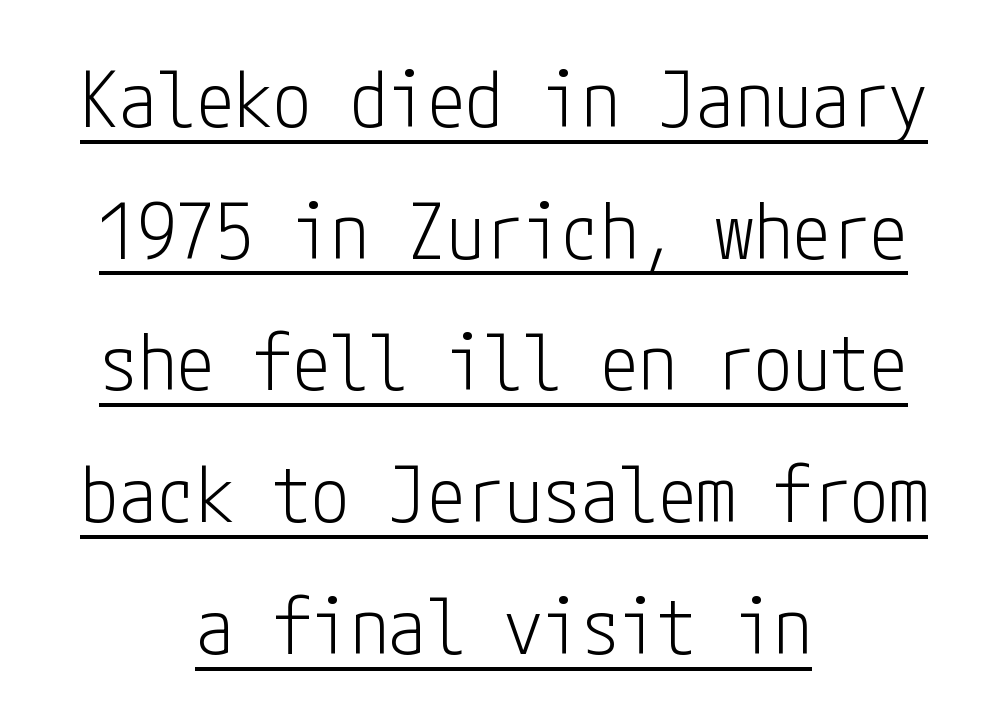
Q: Is the text bold? A: No.
Q: Is the text italic (slanted)? A: No, it is upright.
Q: Is the typeface a serif or a sans-serif typeface? A: Sans-serif.
Q: Is the text underlined? A: Yes.
Q: How is the paragraph aligned? A: Centered.
Q: Is the spacing between letters normal or unusually wide? A: Normal.
Q: Width (condensed, normal, or wide)? A: Condensed.
Q: Stroke contrast? A: Low.
Q: x-height? A: Medium.
